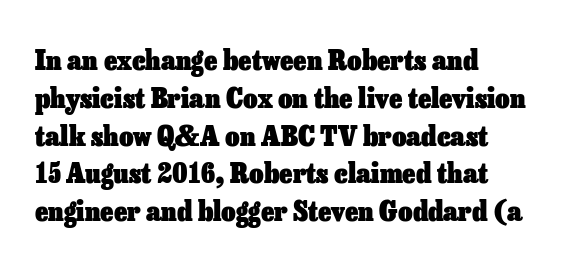
The image shows 28 px heavy type, upright; set left-aligned, normal line spacing (1.35x), normal letter spacing, not underlined; low stroke contrast and a medium x-height.
